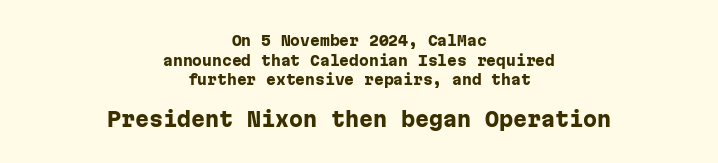
Q: Is the text bold? A: Yes.
Q: Is the text italic (slanted)? A: No, it is upright.
Q: Is the text underlined? A: No.
Q: How is the paragraph aligned? A: Centered.
Q: Is the spacing between letters normal or unusually wide? A: Normal.
Q: Is the spacing between lines tight, normal or loose? A: Normal.
Q: Which block of text is set in a larger size, the first (top) or the second (bottom)? A: The second (bottom) one.
